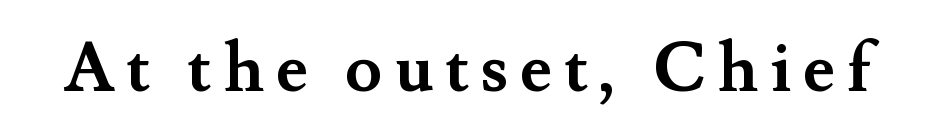
The image shows 68 px semibold serif type, upright; set not underlined; medium stroke contrast and a small x-height.
